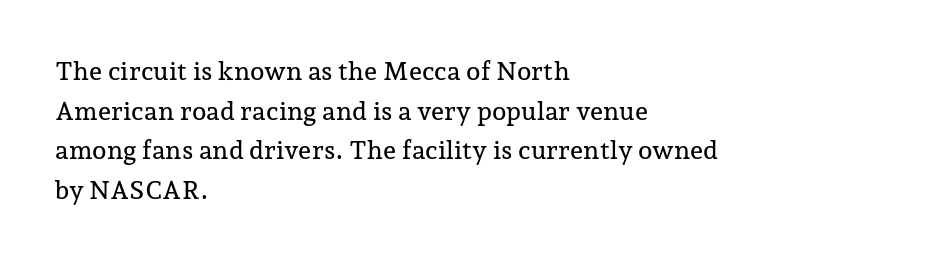
The image shows 26 px text type, upright; set left-aligned, normal line spacing (1.52x), normal letter spacing, not underlined.
